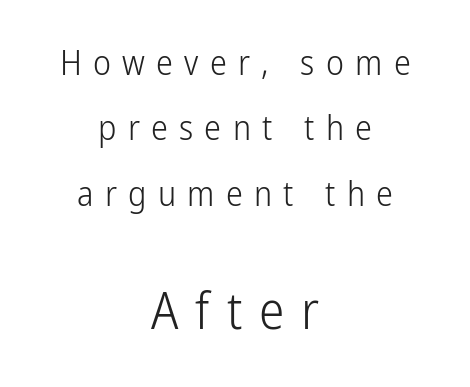
Q: Is the text bold? A: No.
Q: Is the text italic (slanted)? A: No, it is upright.
Q: Is the typeface a serif or a sans-serif typeface? A: Sans-serif.
Q: Is the text underlined? A: No.
Q: How is the paragraph aligned? A: Centered.
Q: Is the spacing between letters normal or unusually wide? A: Unusually wide.
Q: Is the spacing between lines tight, normal or loose? A: Loose.
Q: Which block of text is set in a larger size, the first (top) or the second (bottom)? A: The second (bottom) one.
Q: Width (condensed, normal, or wide)? A: Condensed.
Q: Stroke contrast? A: Low.
Q: x-height? A: Medium.
Q: Monospaced? A: No.
